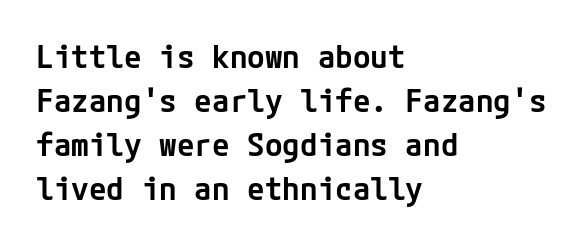
The image shows 32 px semibold sans-serif type, upright; set left-aligned, normal line spacing (1.37x), normal letter spacing, not underlined; low stroke contrast and a medium x-height.
